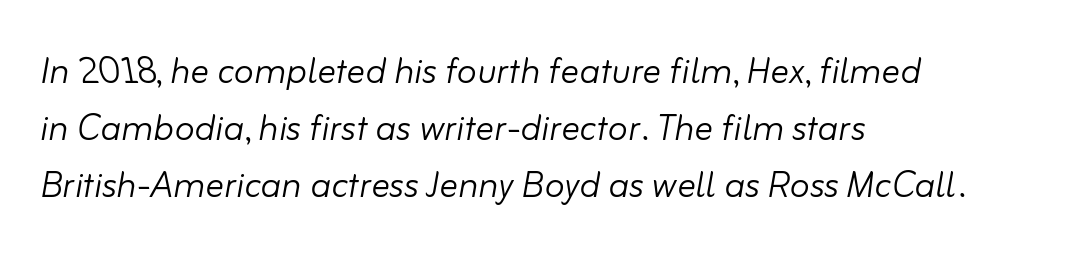
Letter spacing: default. The passage is arranged the way most books set body copy — flush left. Weight: not bold — regular or lighter. This sample has the flowing, uneven cadence of proportional lettering.
